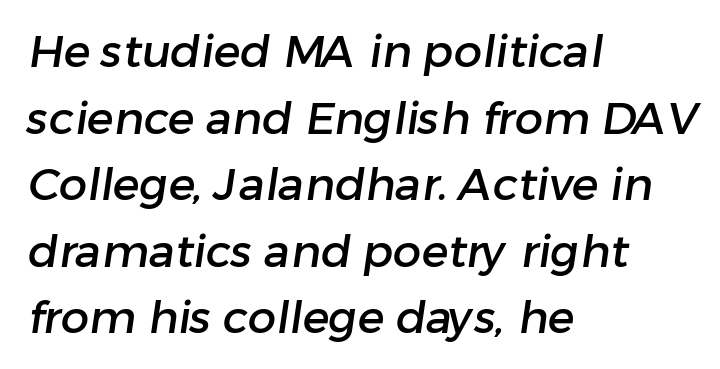
The image shows 45 px sans-serif type; set left-aligned, normal line spacing (1.48x), normal letter spacing, not underlined; low stroke contrast and a medium x-height.
